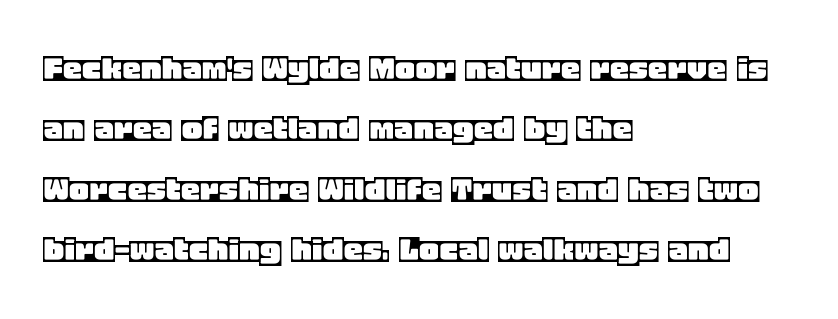
Q: Is the text italic (slanted)? A: No, it is upright.
Q: Is the text underlined? A: No.
Q: How is the paragraph aligned? A: Left-aligned.
Q: Is the spacing between letters normal or unusually wide? A: Normal.
Q: Is the spacing between lines tight, normal or loose? A: Normal.
Q: Width (condensed, normal, or wide)? A: Normal.
Q: x-height? A: Large.
Q: Monospaced? A: No.
